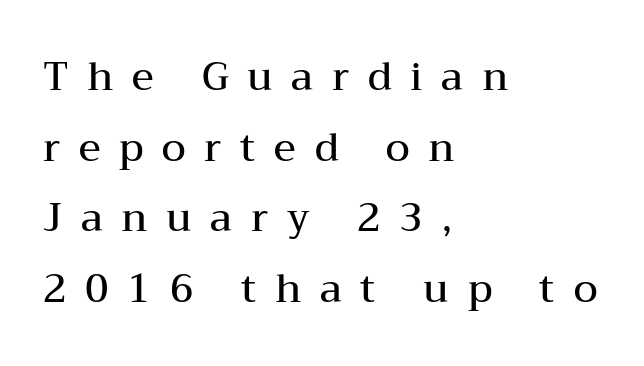
Q: Is the text bold? A: Semi-bold.
Q: Is the text italic (slanted)? A: No, it is upright.
Q: Is the typeface a serif or a sans-serif typeface? A: Serif.
Q: Is the text underlined? A: No.
Q: How is the paragraph aligned? A: Left-aligned.
Q: Is the spacing between letters normal or unusually wide? A: Unusually wide.
Q: Width (condensed, normal, or wide)? A: Wide.
Q: Stroke contrast? A: Medium.
Q: x-height? A: Medium.
Q: Monospaced? A: No.
